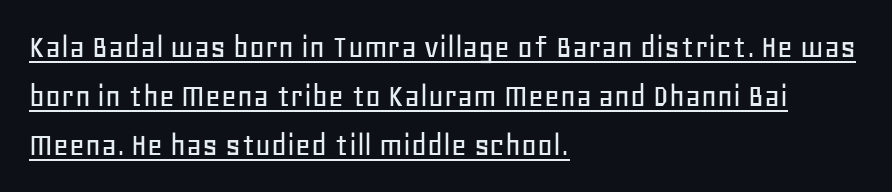
Q: Is the text italic (slanted)? A: No, it is upright.
Q: Is the typeface a serif or a sans-serif typeface? A: Sans-serif.
Q: Is the text underlined? A: Yes.
Q: How is the paragraph aligned? A: Left-aligned.
Q: Is the spacing between letters normal or unusually wide? A: Normal.
Q: Is the spacing between lines tight, normal or loose? A: Normal.
Q: Width (condensed, normal, or wide)? A: Normal.
Q: Stroke contrast? A: Low.
Q: x-height? A: Large.
Q: Monospaced? A: No.
